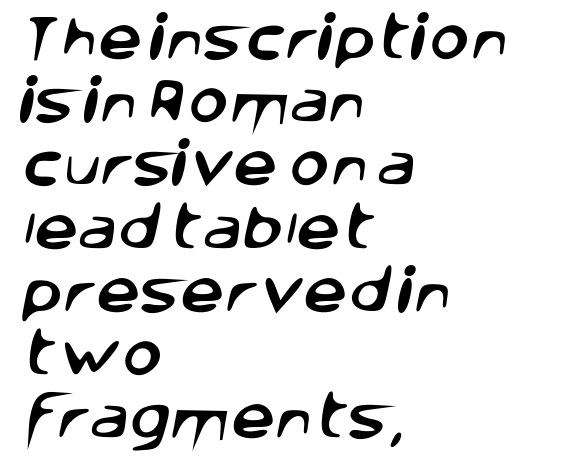
{"serif": "no", "width": "normal", "stroke_contrast": "low", "x_height": "large", "monospaced": "no", "underline": "no", "align": "left", "line_spacing": "normal", "line_spacing_ratio": 1.29, "letter_spacing": "normal", "letter_spacing_em": 0.0, "glyph_px": 49}
